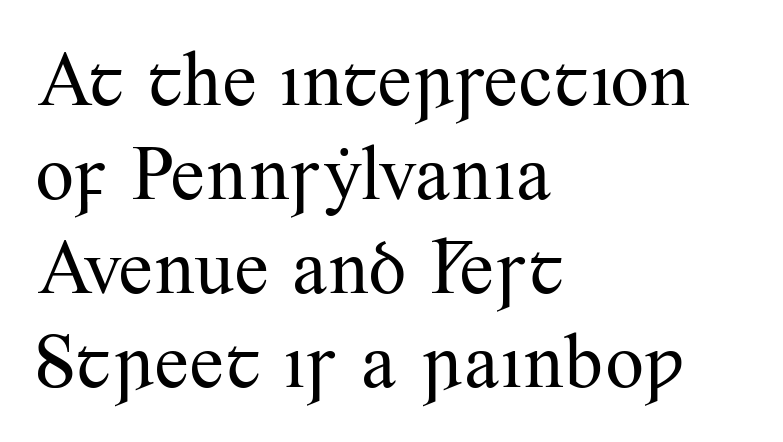
Q: Is the text bold? A: No.
Q: Is the text italic (slanted)? A: No, it is upright.
Q: Is the typeface a serif or a sans-serif typeface? A: Serif.
Q: Is the text underlined? A: No.
Q: How is the paragraph aligned? A: Left-aligned.
Q: Is the spacing between letters normal or unusually wide? A: Normal.
Q: Width (condensed, normal, or wide)? A: Normal.
Q: Stroke contrast? A: Medium.
Q: x-height? A: Small.
Q: Monospaced? A: No.
